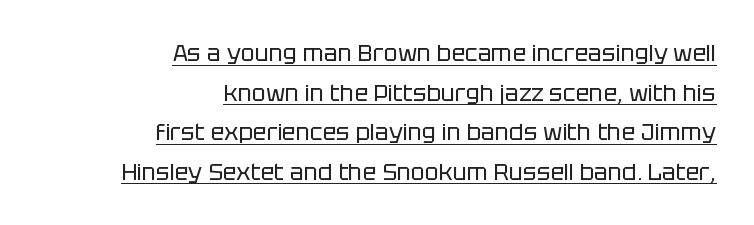
The image shows 23 px text type, upright; set right-aligned, line spacing 1.72x, normal letter spacing, underlined.
